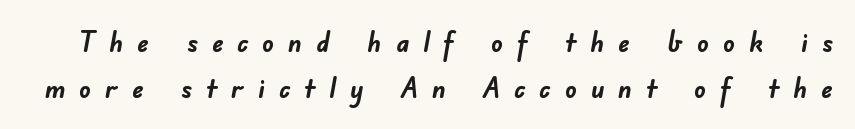
The rendering inserts visible extra space after every character. A normal amount of white space separates one row of letters from the next. Looks like regular typesetting: each glyph gets only the width it needs. These words are printed bold, with thick strokes throughout. Observe the absence of serifs on each vertical stroke in this sample. This rendering features lettering with no underline.
